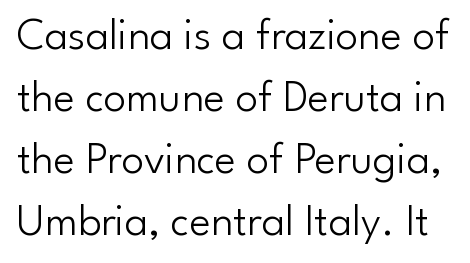
Q: Is the text bold? A: No.
Q: Is the text italic (slanted)? A: No, it is upright.
Q: Is the typeface a serif or a sans-serif typeface? A: Sans-serif.
Q: Is the text underlined? A: No.
Q: Is the spacing between letters normal or unusually wide? A: Normal.
Q: Is the spacing between lines tight, normal or loose? A: Normal.
Q: Width (condensed, normal, or wide)? A: Normal.
Q: Stroke contrast? A: Low.
Q: x-height? A: Small.
Q: Monospaced? A: No.
